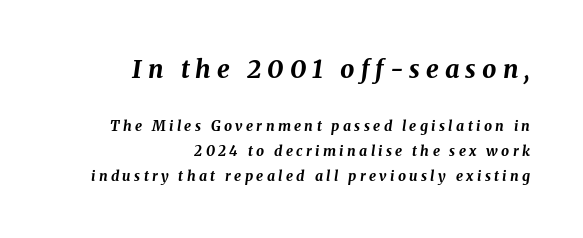
Q: Is the text bold? A: Yes.
Q: Is the text italic (slanted)? A: Yes, it leans right by about 8 degrees.
Q: Is the text underlined? A: No.
Q: How is the paragraph aligned? A: Right-aligned.
Q: Is the spacing between letters normal or unusually wide? A: Unusually wide.
Q: Which block of text is set in a larger size, the first (top) or the second (bottom)? A: The first (top) one.
